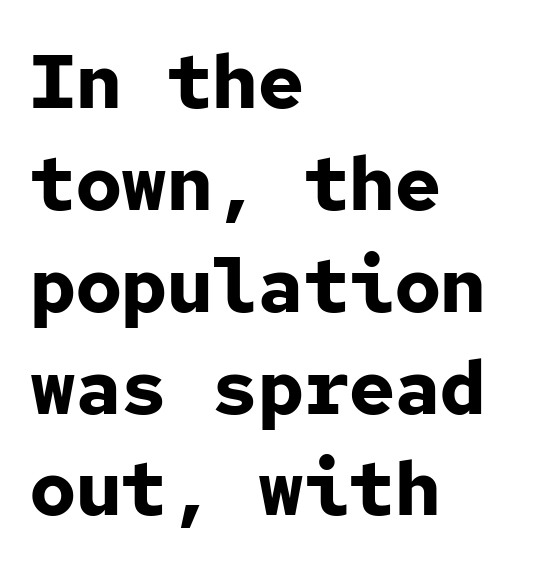
Alignment: flush left. Type without underlining. Here the designer chose a console-style face with uniform glyph widths. This sample uses plain, unmodified letter spacing.
